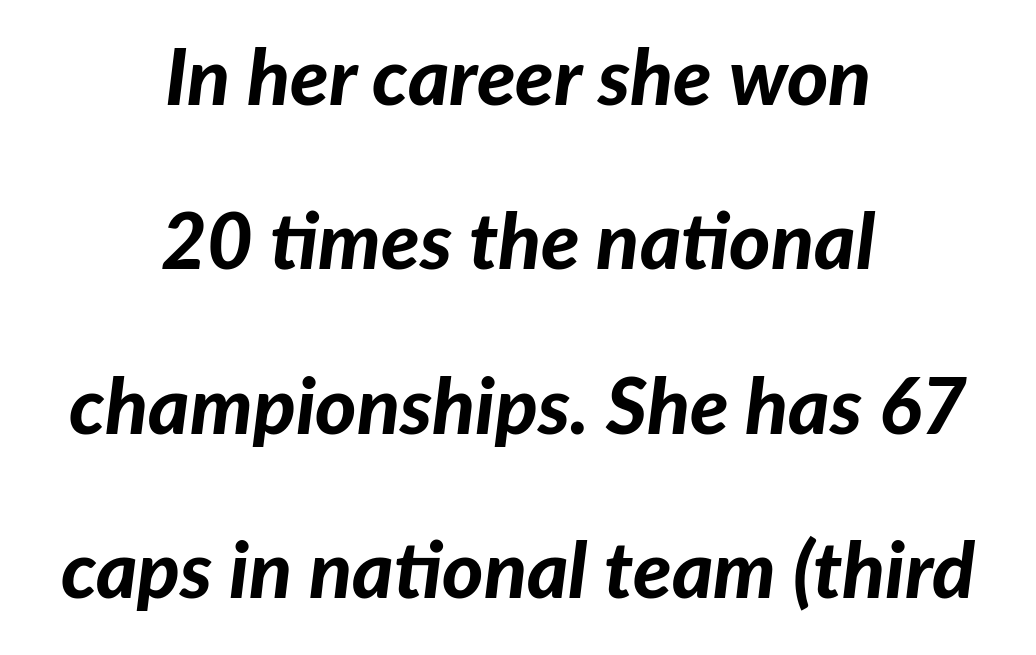
{"italic": "yes", "lean": "right", "slant_degrees": 7, "bold": "yes", "weight": "bold", "width": "normal", "stroke_contrast": "low", "x_height": "medium", "monospaced": "no", "underline": "no", "align": "center", "line_spacing": "loose", "line_spacing_ratio": 2.08, "letter_spacing": "normal", "letter_spacing_em": 0.0, "glyph_px": 79}
